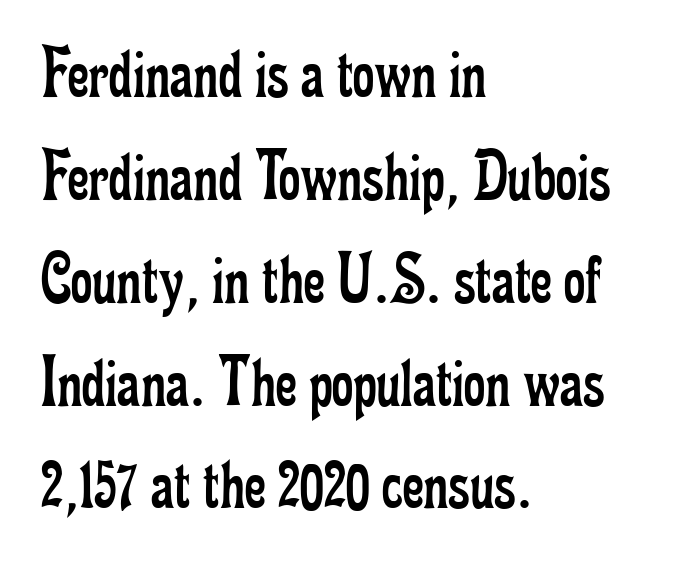
{"serif": "yes", "italic": "no", "bold": "no", "weight": "regular", "width": "condensed", "stroke_contrast": "low", "x_height": "small", "monospaced": "no", "underline": "no", "align": "left", "line_spacing": "normal", "line_spacing_ratio": 1.39, "letter_spacing": "normal", "letter_spacing_em": 0.0, "glyph_px": 74}
